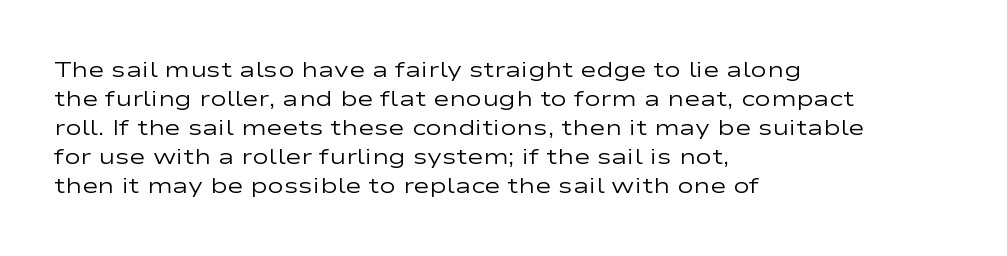
{"italic": "no", "bold": "no", "underline": "no", "align": "left", "line_spacing": "normal", "line_spacing_ratio": 1.32, "letter_spacing": "normal", "letter_spacing_em": 0.0, "glyph_px": 22}
